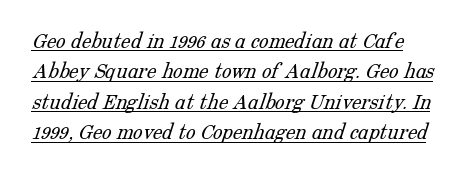
Q: Is the text bold? A: No.
Q: Is the text underlined? A: Yes.
Q: Is the spacing between letters normal or unusually wide? A: Normal.
Q: Is the spacing between lines tight, normal or loose? A: Normal.
